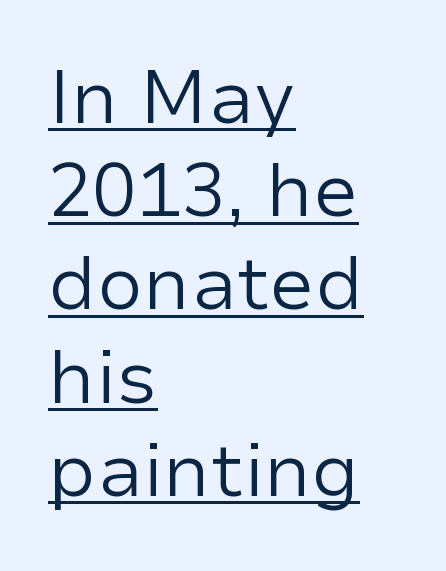
{"serif": "no", "italic": "no", "bold": "no", "weight": "regular", "width": "normal", "stroke_contrast": "low", "x_height": "medium", "monospaced": "no", "underline": "yes", "align": "left", "line_spacing": "normal", "line_spacing_ratio": 1.26, "letter_spacing": "normal", "letter_spacing_em": 0.0, "glyph_px": 74}
